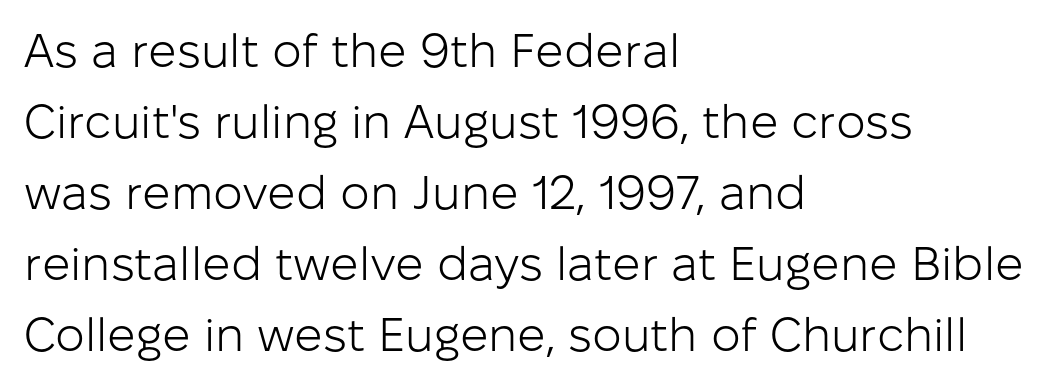
A typesetter would label this face a sans. No extra ink here — the face is not bold. Each letter keeps its own natural width here, so spacing adapts to shape. Glance below the letters and you will spot only blank space.
